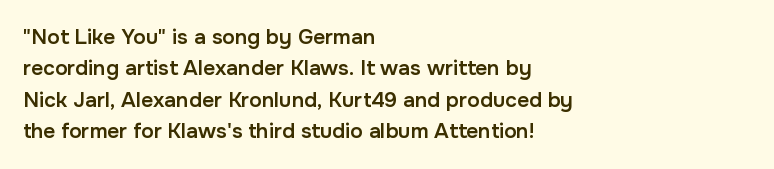
The glyphs have the mass of a demibold cut, below bold. The compositor pushed each line to the left boundary. The passage shown is not underscored anywhere. Caption: standard tracking, unaltered. Reading down the column, the eye jumps a familiar distance to each next line. The axis of the letterforms is exactly vertical.
